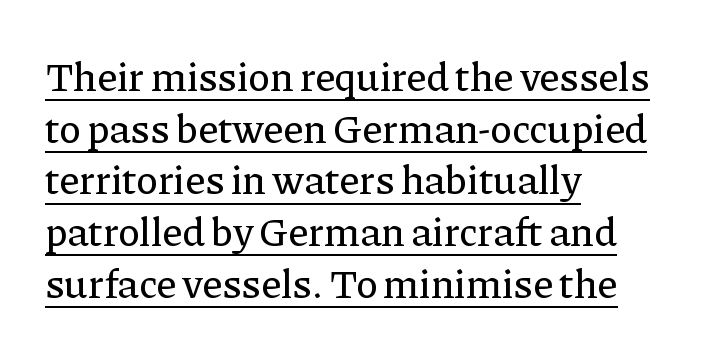
{"serif": "yes", "italic": "no", "width": "normal", "stroke_contrast": "low", "x_height": "medium", "monospaced": "no", "underline": "yes", "align": "left", "line_spacing": "normal", "line_spacing_ratio": 1.26, "letter_spacing": "normal", "letter_spacing_em": 0.0, "glyph_px": 41}
